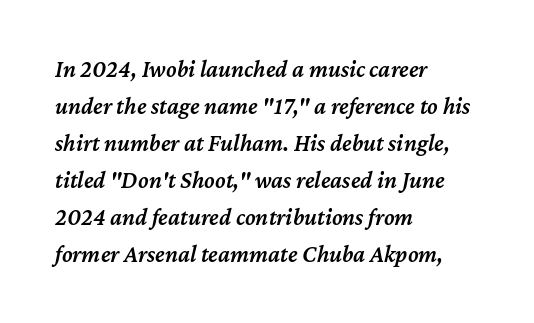
The image shows 24 px text type, italic (leaning right); set left-aligned, normal line spacing (1.54x), normal letter spacing, not underlined.
